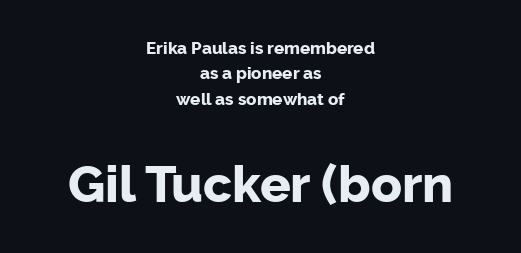
Q: Is the text bold? A: Yes.
Q: Is the text italic (slanted)? A: No, it is upright.
Q: Is the typeface a serif or a sans-serif typeface? A: Sans-serif.
Q: Is the text underlined? A: No.
Q: How is the paragraph aligned? A: Centered.
Q: Is the spacing between letters normal or unusually wide? A: Normal.
Q: Is the spacing between lines tight, normal or loose? A: Normal.
Q: Which block of text is set in a larger size, the first (top) or the second (bottom)? A: The second (bottom) one.
Q: Width (condensed, normal, or wide)? A: Normal.
Q: Stroke contrast? A: Low.
Q: x-height? A: Medium.
Q: Monospaced? A: No.
